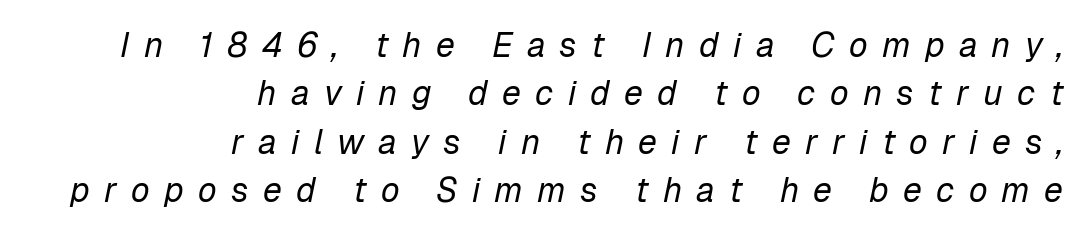
{"italic": "yes", "lean": "right", "slant_degrees": 12, "bold": "no", "weight": "regular", "width": "normal", "stroke_contrast": "low", "x_height": "medium", "monospaced": "no", "underline": "no", "align": "right", "line_spacing": "normal", "line_spacing_ratio": 1.42, "letter_spacing": "wide", "letter_spacing_em": 0.42, "glyph_px": 34}
